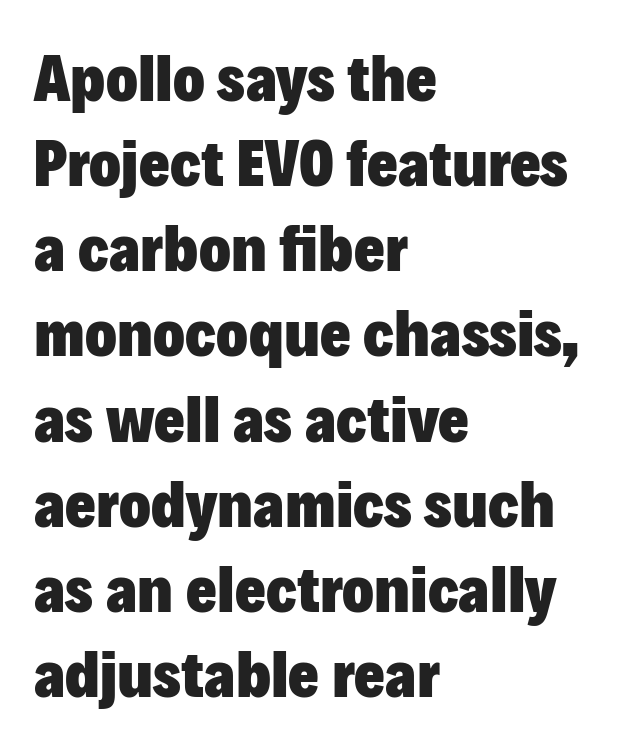
{"serif": "no", "italic": "no", "bold": "yes", "weight": "heavy", "width": "normal", "stroke_contrast": "low", "x_height": "medium", "monospaced": "no", "underline": "no", "align": "left", "line_spacing": "normal", "line_spacing_ratio": 1.29, "letter_spacing": "normal", "letter_spacing_em": 0.0, "glyph_px": 66}
